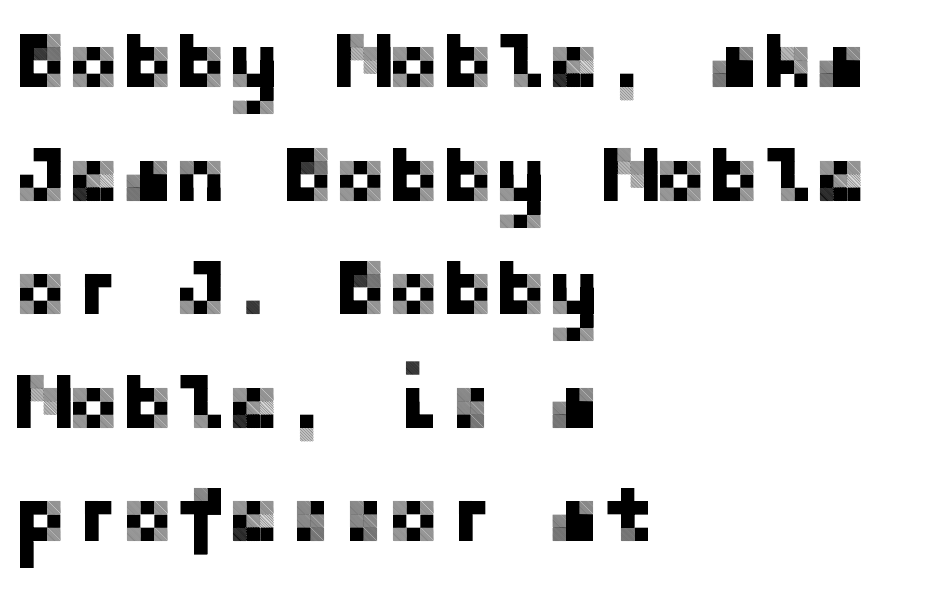
Baseline-to-baseline distance is the conventional proportion of letter height. Any mark beneath the type? The region is blank. This sample uses plain, unmodified letter spacing. Where is the straight margin? On the left. No feet cap the strokes, marking this as sans-serif type. Designer's note — italics off, roman on.
